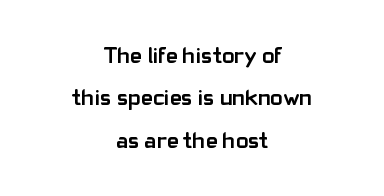
{"italic": "no", "bold": "yes", "underline": "no", "align": "center", "line_spacing_ratio": 1.84, "letter_spacing": "normal", "letter_spacing_em": 0.0, "glyph_px": 23}
